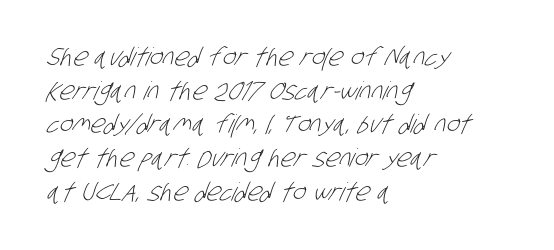
The image shows 25 px text type; set left-aligned, normal line spacing (1.35x), normal letter spacing, not underlined.
